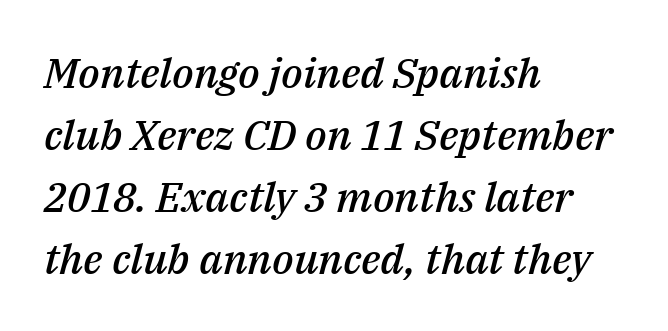
The leading is moderate, giving the passage an even texture. Bare-footed words on every line. Italic? Definitely — the glyphs are oblique. One-word summary of the alignment: left. Between one letter and the next there's only the usual sliver of space. Stems and bowls a touch heavier than normal — semibold.
